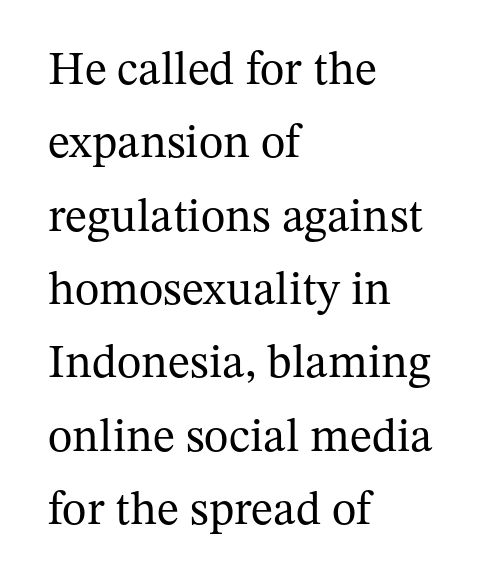
The image shows 47 px regular-weight serif type, upright; set left-aligned, normal line spacing (1.56x), normal letter spacing, not underlined; medium stroke contrast and a medium x-height.
